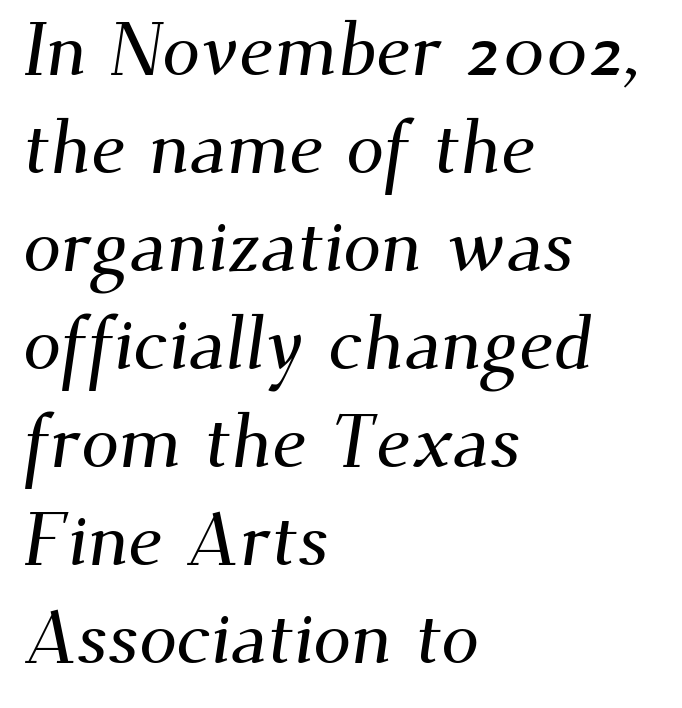
Q: Is the typeface a serif or a sans-serif typeface? A: Serif.
Q: Is the text underlined? A: No.
Q: How is the paragraph aligned? A: Left-aligned.
Q: Is the spacing between letters normal or unusually wide? A: Normal.
Q: Is the spacing between lines tight, normal or loose? A: Normal.
Q: Width (condensed, normal, or wide)? A: Normal.
Q: Stroke contrast? A: Medium.
Q: x-height? A: Small.
Q: Monospaced? A: No.
